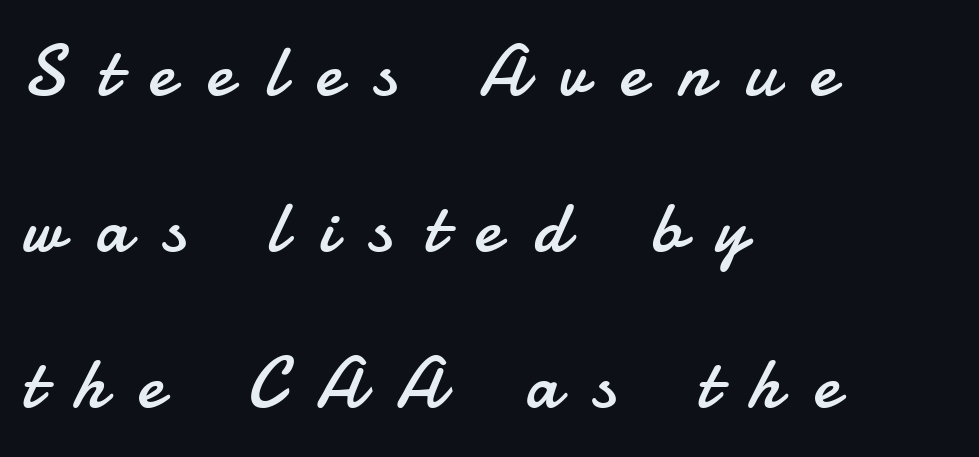
{"serif": "no", "bold": "no", "weight": "regular", "width": "normal", "stroke_contrast": "low", "x_height": "small", "monospaced": "no", "underline": "no", "align": "left", "line_spacing": "loose", "line_spacing_ratio": 2.17, "letter_spacing": "wide", "letter_spacing_em": 0.46, "glyph_px": 72}
